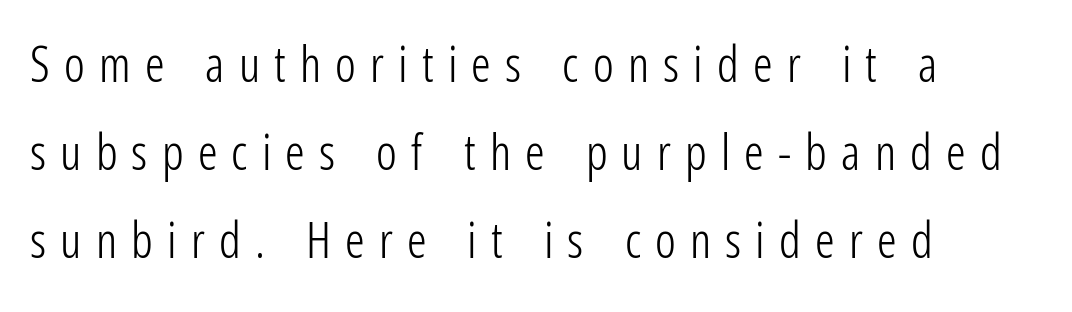
{"serif": "no", "italic": "no", "bold": "no", "weight": "light", "width": "condensed", "stroke_contrast": "low", "x_height": "medium", "monospaced": "no", "underline": "no", "align": "left", "line_spacing_ratio": 1.8, "letter_spacing": "wide", "letter_spacing_em": 0.29, "glyph_px": 49}
